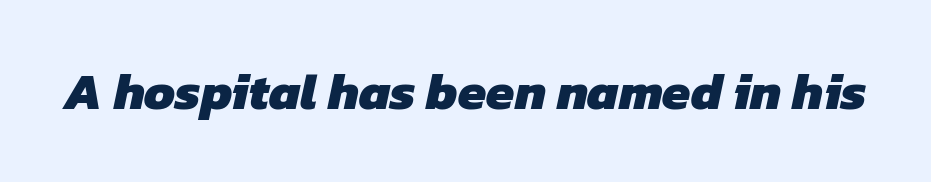
The strip under each line holds only bare page. The face used here has the dense, thick strokes of a bold. Varying glyph widths throughout — classic text-font behaviour. No extra tracking has been applied to these lines. Regarding serifs, this sample does without them.
